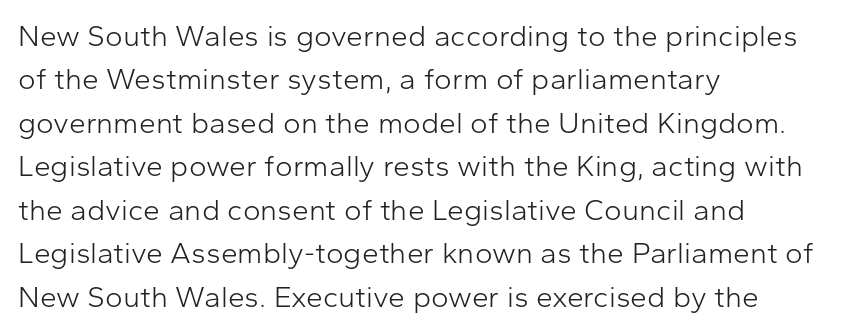
Q: Is the text bold? A: No.
Q: Is the text italic (slanted)? A: No, it is upright.
Q: Is the typeface a serif or a sans-serif typeface? A: Sans-serif.
Q: Is the text underlined? A: No.
Q: How is the paragraph aligned? A: Left-aligned.
Q: Is the spacing between letters normal or unusually wide? A: Normal.
Q: Is the spacing between lines tight, normal or loose? A: Normal.
Q: Width (condensed, normal, or wide)? A: Normal.
Q: Stroke contrast? A: Low.
Q: x-height? A: Medium.
Q: Monospaced? A: No.
